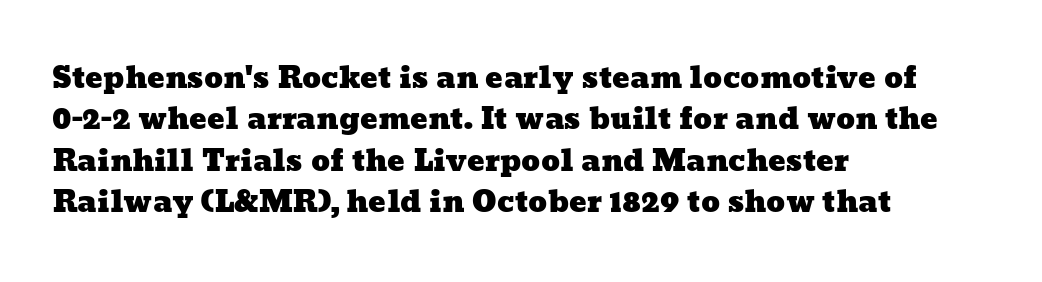
The image shows 29 px wide type; set left-aligned, normal line spacing (1.43x), normal letter spacing, not underlined; low stroke contrast and a medium x-height.
